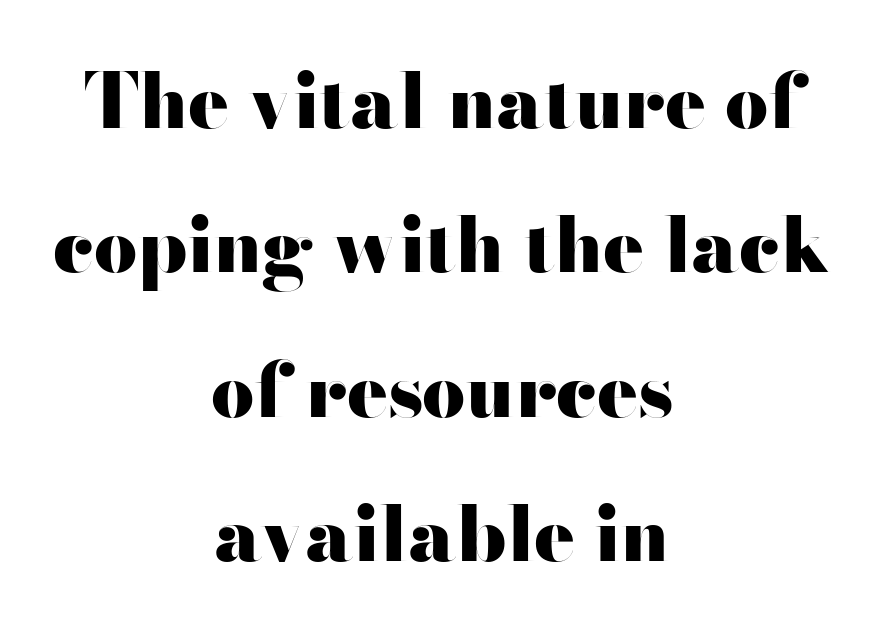
The image shows 76 px heavy, wide sans-serif type, upright; set centered, loose line spacing (1.9x), normal letter spacing, not underlined; high stroke contrast and a small x-height.
